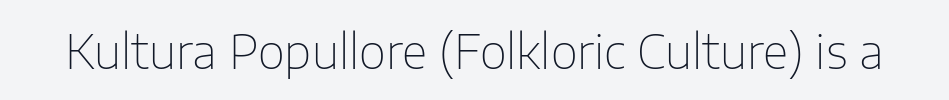
{"serif": "no", "italic": "no", "bold": "no", "weight": "thin", "width": "normal", "stroke_contrast": "low", "x_height": "medium", "monospaced": "no", "underline": "no", "letter_spacing": "normal", "letter_spacing_em": 0.0, "glyph_px": 47}
